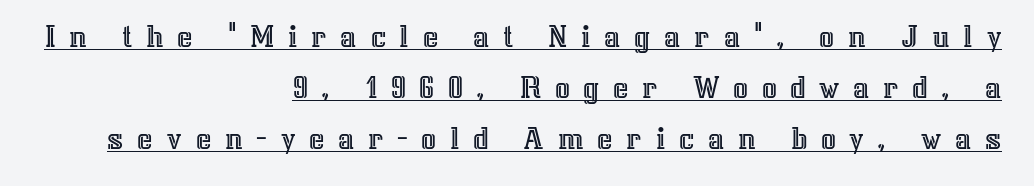
Note the varied advance widths — an 'i' is clearly narrower than an 'm'. Line endings align vertically; line beginnings do not. Does extra space separate the letters? Yes, quite a lot of it. In terms of posture, this sample is upright. Normally led — the rows are evenly, conventionally spaced. The rendering uses the underline text-decoration.
